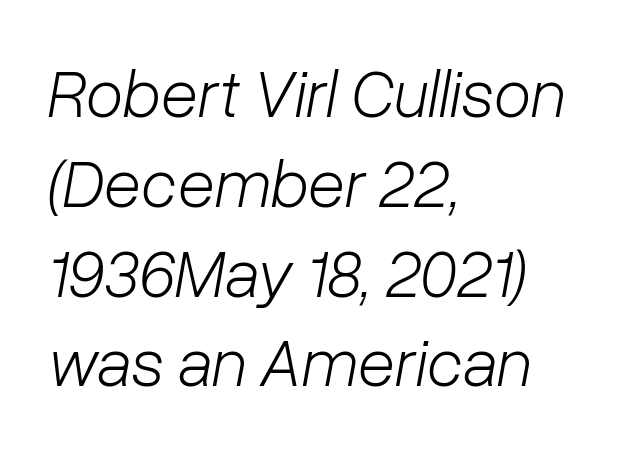
The image shows 68 px light type, italic (leaning right); set left-aligned, normal line spacing (1.32x), normal letter spacing, not underlined; low stroke contrast and a medium x-height.
